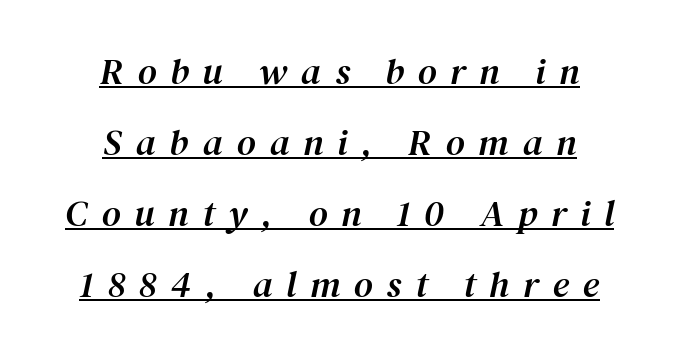
The image shows 37 px serif type, italic (leaning right); set centered, loose line spacing (1.92x), unusually wide letter spacing (+0.37 em), underlined; medium stroke contrast and a medium x-height.
